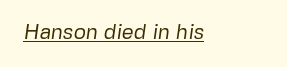
Q: Is the text bold? A: No.
Q: Is the text underlined? A: Yes.
Q: How is the paragraph aligned? A: Left-aligned.
Q: Is the spacing between letters normal or unusually wide? A: Normal.
